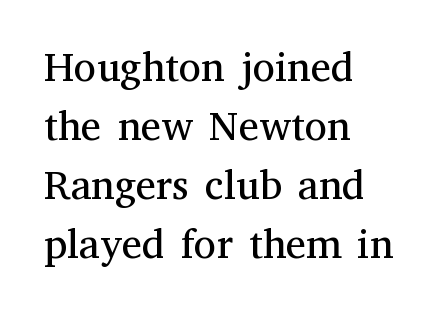
Q: Is the text bold? A: No.
Q: Is the text italic (slanted)? A: No, it is upright.
Q: Is the typeface a serif or a sans-serif typeface? A: Serif.
Q: Is the text underlined? A: No.
Q: How is the paragraph aligned? A: Left-aligned.
Q: Is the spacing between letters normal or unusually wide? A: Normal.
Q: Is the spacing between lines tight, normal or loose? A: Normal.
Q: Width (condensed, normal, or wide)? A: Normal.
Q: Stroke contrast? A: Medium.
Q: x-height? A: Medium.
Q: Monospaced? A: No.
